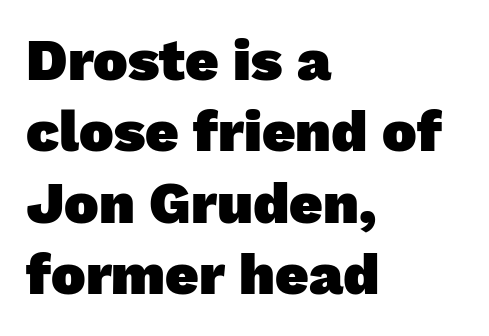
The gap between lines stays unmarked. Casual observation: everything's shoved over to the left. The passage shown is typeset with a sans-serif family. Stroke thickness is high; the sample reads as a true bold. Do the characters align in a grid? No, the font is proportional. Look at the tracking — it's just the regular setting, nothing added.
